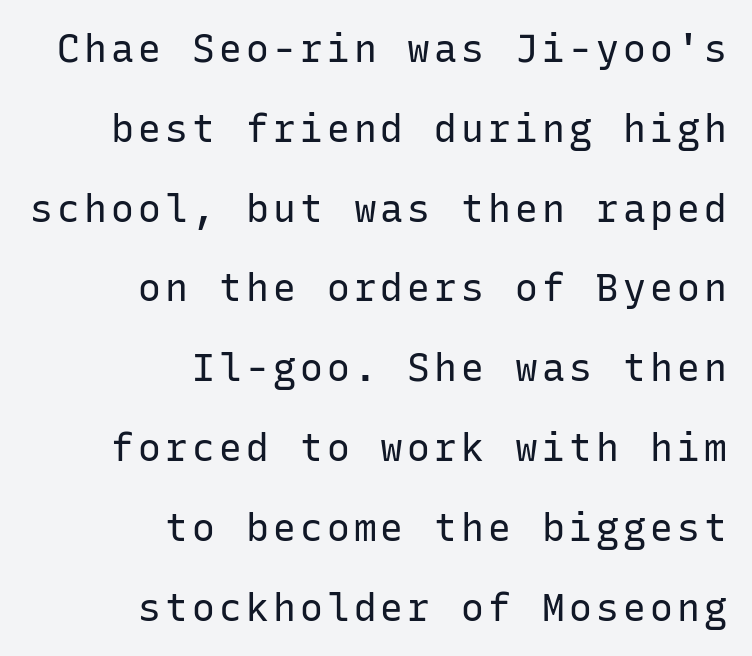
{"serif": "no", "italic": "no", "bold": "no", "weight": "regular", "width": "normal", "stroke_contrast": "low", "x_height": "medium", "monospaced": "yes", "underline": "no", "align": "right", "line_spacing": "loose", "line_spacing_ratio": 2.1, "glyph_px": 38}
